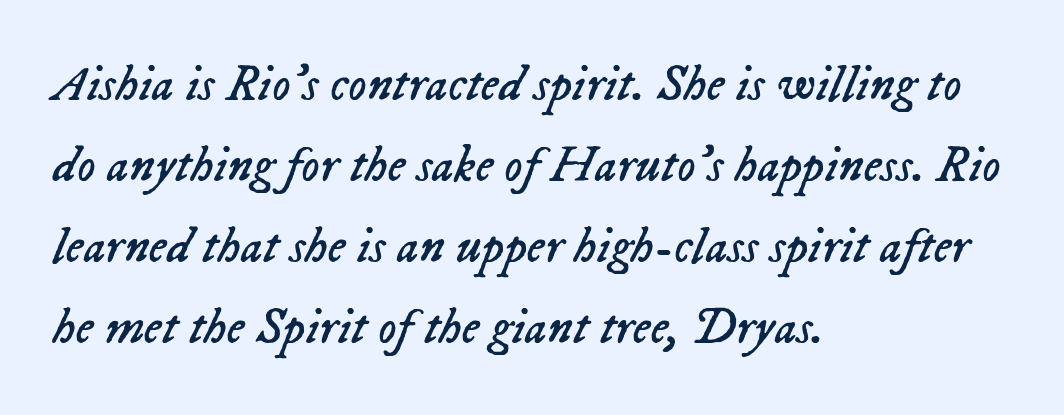
Q: Is the text bold? A: No.
Q: Is the text italic (slanted)? A: Yes, it leans right by about 23 degrees.
Q: Is the text underlined? A: No.
Q: How is the paragraph aligned? A: Left-aligned.
Q: Is the spacing between letters normal or unusually wide? A: Normal.
Q: Is the spacing between lines tight, normal or loose? A: Normal.
Q: Width (condensed, normal, or wide)? A: Normal.
Q: Stroke contrast? A: Low.
Q: x-height? A: Medium.
Q: Monospaced? A: No.
